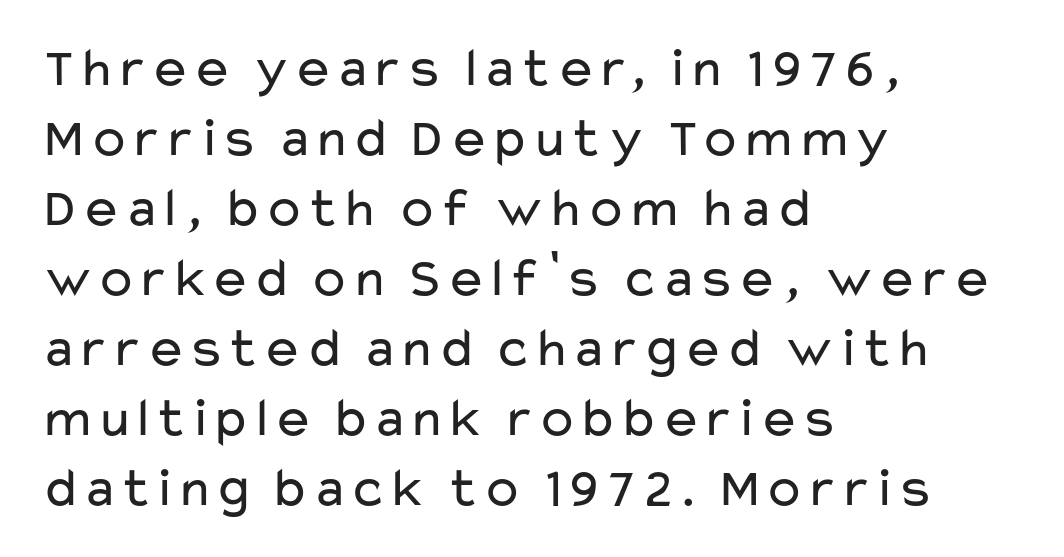
Does the copy run flush right? No — it runs flush left. Spacing verdict: proportional, widths tailored to each character. The axis of the letterforms is exactly vertical. Ink coverage per letter is moderate at most.
